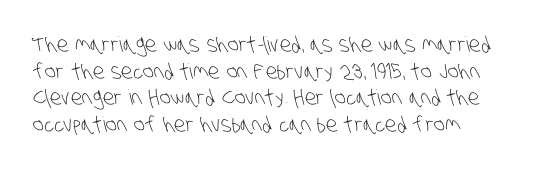
{"bold": "no", "underline": "no", "line_spacing": "normal", "line_spacing_ratio": 1.27, "letter_spacing": "normal", "letter_spacing_em": 0.0, "glyph_px": 21}
